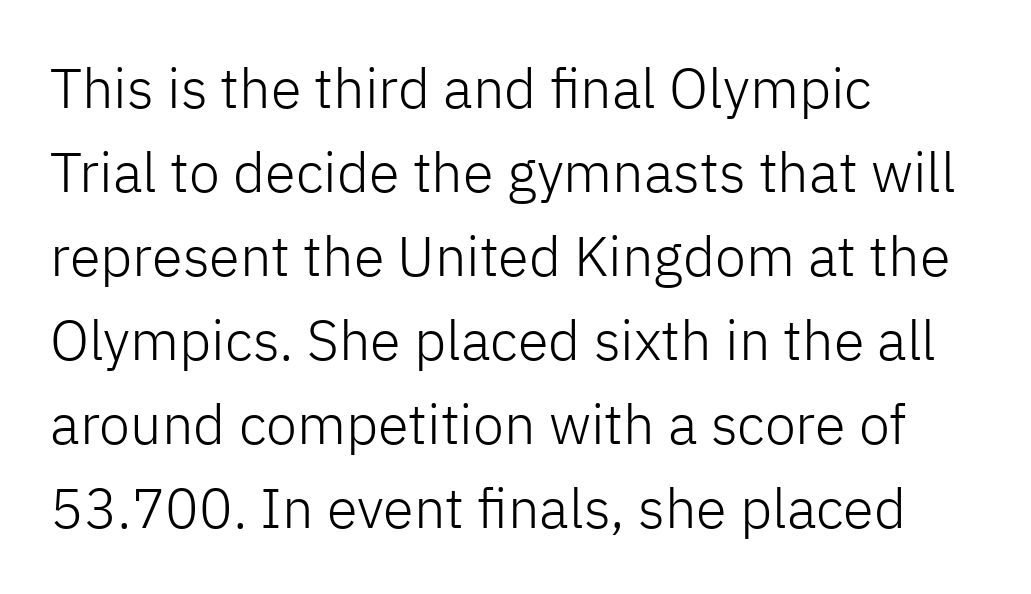
The image shows 56 px light sans-serif type, upright; set left-aligned, normal line spacing (1.5x), normal letter spacing, not underlined; low stroke contrast and a medium x-height.
